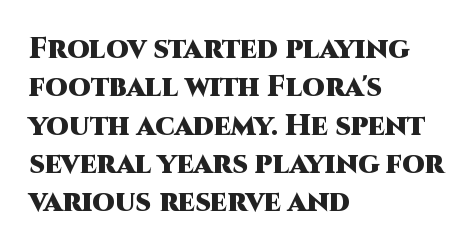
{"serif": "no", "italic": "no", "bold": "yes", "weight": "heavy", "width": "normal", "stroke_contrast": "high", "x_height": "large", "monospaced": "no", "underline": "no", "align": "left", "line_spacing": "normal", "line_spacing_ratio": 1.32, "letter_spacing": "normal", "letter_spacing_em": 0.0, "glyph_px": 29}
